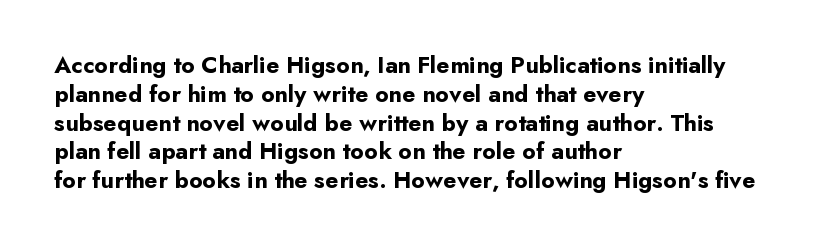
{"italic": "no", "bold": "yes", "underline": "no", "align": "left", "line_spacing_ratio": 1.2, "letter_spacing": "normal", "letter_spacing_em": 0.0, "glyph_px": 24}
